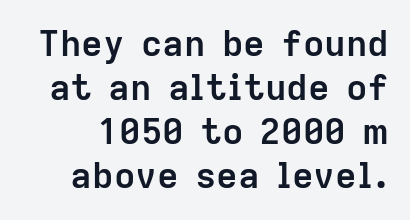
Q: Is the text bold? A: Yes.
Q: Is the text italic (slanted)? A: No, it is upright.
Q: Is the typeface a serif or a sans-serif typeface? A: Sans-serif.
Q: Is the text underlined? A: No.
Q: Is the spacing between letters normal or unusually wide? A: Normal.
Q: Width (condensed, normal, or wide)? A: Normal.
Q: Stroke contrast? A: Low.
Q: x-height? A: Medium.
Q: Monospaced? A: No.
